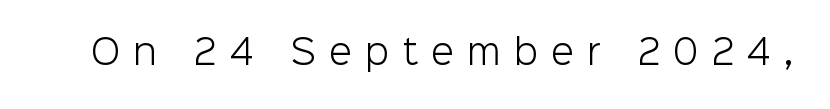
Q: Is the text bold? A: No.
Q: Is the text italic (slanted)? A: No, it is upright.
Q: Is the typeface a serif or a sans-serif typeface? A: Sans-serif.
Q: Is the text underlined? A: No.
Q: Is the spacing between letters normal or unusually wide? A: Unusually wide.
Q: Width (condensed, normal, or wide)? A: Normal.
Q: Stroke contrast? A: Low.
Q: x-height? A: Medium.
Q: Monospaced? A: No.
